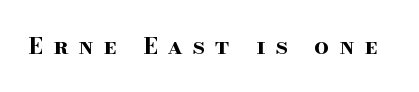
Style check: upright. The area under the type is left untouched. A typesetter would call this heavily tracked-out type. Typographic density is high because the face is bold.
